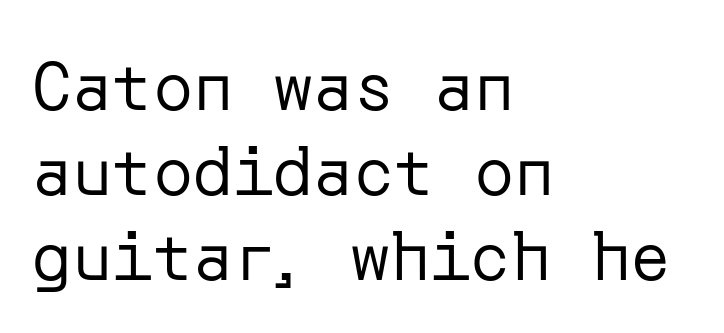
The image shows 67 px regular-weight sans-serif type, upright; set left-aligned, normal line spacing (1.27x), normal letter spacing, not underlined; low stroke contrast and a medium x-height.
